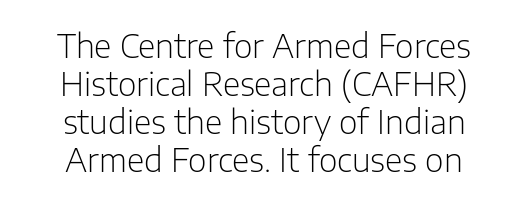
{"serif": "no", "italic": "no", "bold": "no", "weight": "light", "width": "normal", "stroke_contrast": "low", "x_height": "medium", "monospaced": "no", "underline": "no", "align": "center", "line_spacing_ratio": 1.19, "letter_spacing": "normal", "letter_spacing_em": 0.0, "glyph_px": 32}
